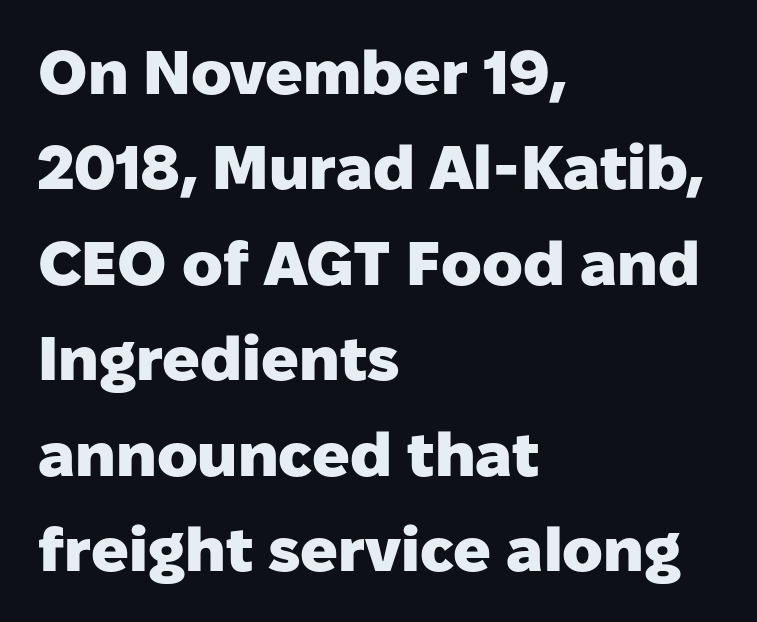
Q: Is the text bold? A: Yes.
Q: Is the text italic (slanted)? A: No, it is upright.
Q: Is the typeface a serif or a sans-serif typeface? A: Sans-serif.
Q: Is the text underlined? A: No.
Q: How is the paragraph aligned? A: Left-aligned.
Q: Is the spacing between letters normal or unusually wide? A: Normal.
Q: Is the spacing between lines tight, normal or loose? A: Normal.
Q: Width (condensed, normal, or wide)? A: Normal.
Q: Stroke contrast? A: Low.
Q: x-height? A: Medium.
Q: Monospaced? A: No.
